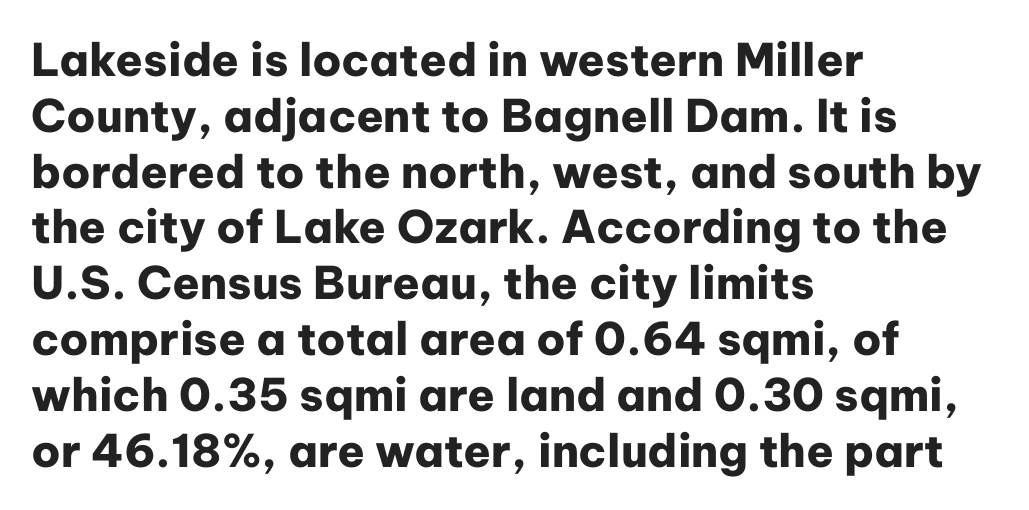
The image shows 45 px heavy sans-serif type, upright; set left-aligned, line spacing 1.24x, normal letter spacing, not underlined; low stroke contrast and a medium x-height.
